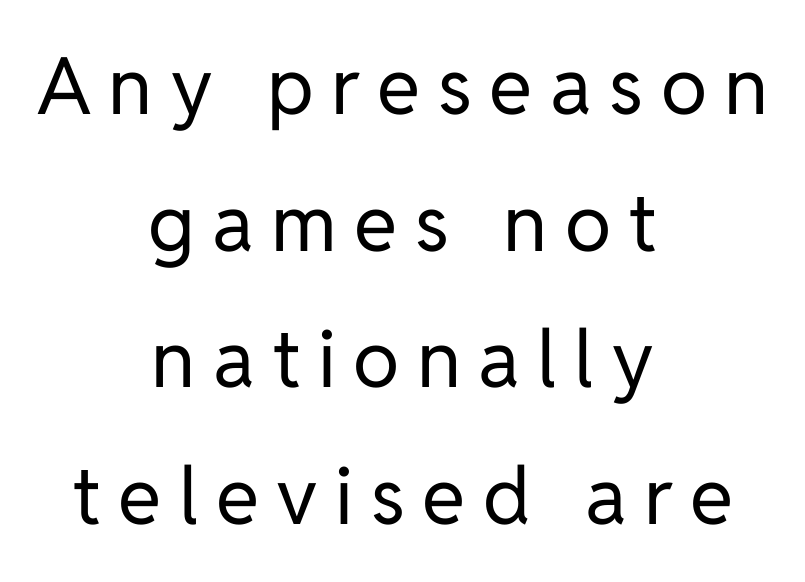
Is the block centered? Yes — each line is placed symmetrically about the middle. A light-to-regular cut is what we see here. The font's upright variant was chosen for this text. The text was rendered using a sans face with plain stroke endings.
